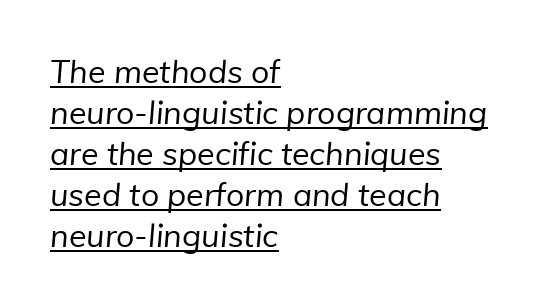
Q: Is the text bold? A: No.
Q: Is the typeface a serif or a sans-serif typeface? A: Sans-serif.
Q: Is the text underlined? A: Yes.
Q: How is the paragraph aligned? A: Left-aligned.
Q: Is the spacing between letters normal or unusually wide? A: Normal.
Q: Is the spacing between lines tight, normal or loose? A: Normal.
Q: Width (condensed, normal, or wide)? A: Normal.
Q: Stroke contrast? A: Low.
Q: x-height? A: Medium.
Q: Monospaced? A: No.
